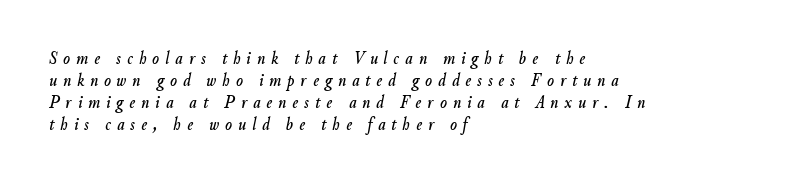
The image shows 20 px text type, italic (leaning right); set left-aligned, tight line spacing (1.1x), unusually wide letter spacing (+0.3 em), not underlined.
